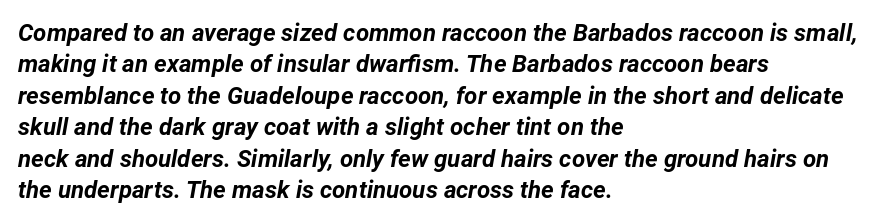
{"italic": "yes", "lean": "right", "slant_degrees": 12, "bold": "yes", "underline": "no", "align": "left", "line_spacing": "normal", "line_spacing_ratio": 1.31, "letter_spacing": "normal", "letter_spacing_em": 0.0, "glyph_px": 24}
